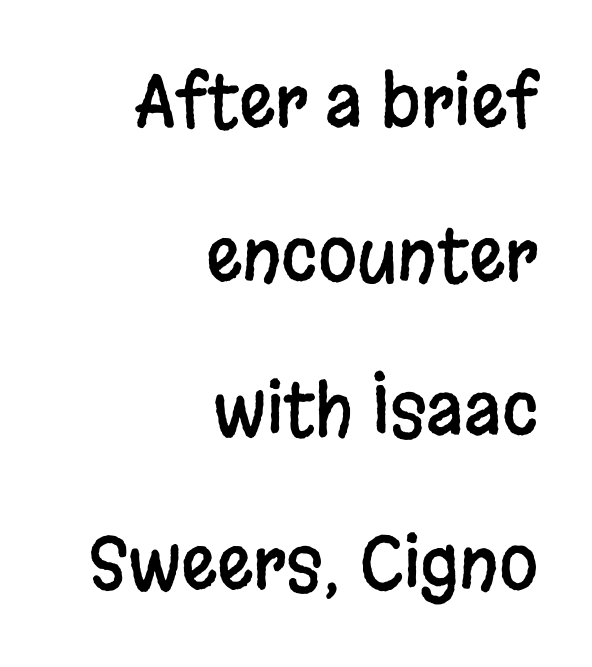
Posture: vertical. Look at the bottom of the vertical strokes: they stop flat, with no serifs. Glance below the letters and you will spot only blank space. This sample is right-justified, so line beginnings fall wherever the words allow. How would I describe the line gaps? Wide and relaxed. Does extra space separate the letters? No, they use regular spacing.
